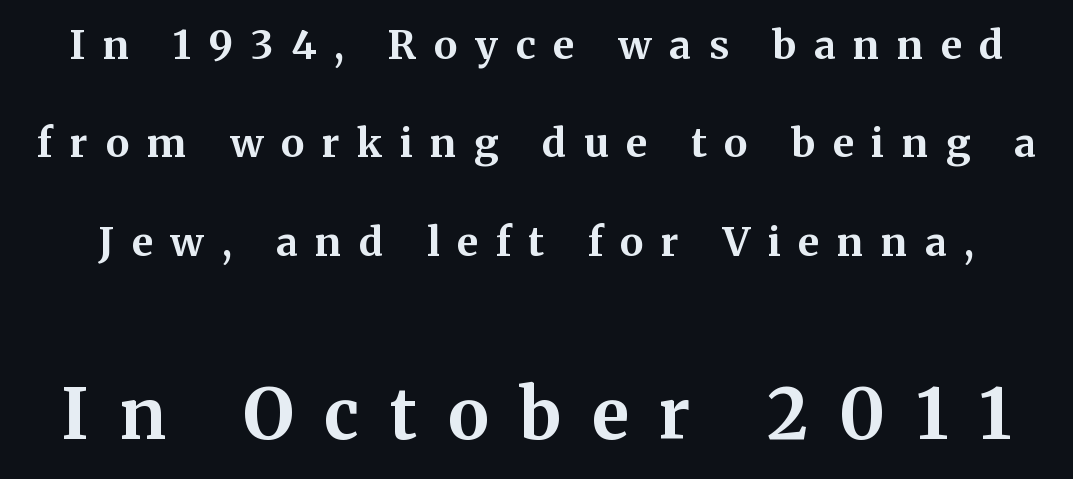
The image shows 70 px bold serif type, upright; set loose line spacing (2.46x), unusually wide letter spacing (+0.44 em), not underlined; the second (bottom) block is 1.75x larger; medium stroke contrast and a medium x-height.
